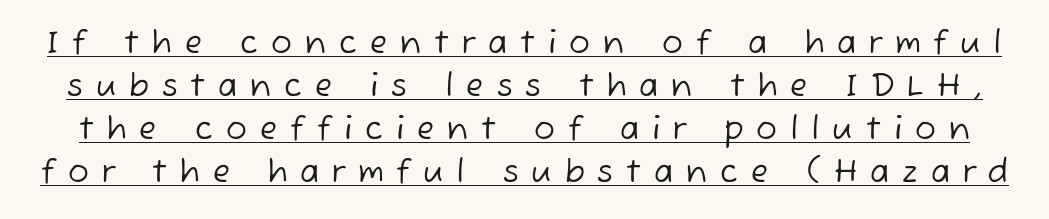
Q: Is the text bold? A: No.
Q: Is the typeface a serif or a sans-serif typeface? A: Sans-serif.
Q: Is the text underlined? A: Yes.
Q: Is the spacing between letters normal or unusually wide? A: Unusually wide.
Q: Is the spacing between lines tight, normal or loose? A: Normal.
Q: Width (condensed, normal, or wide)? A: Normal.
Q: Stroke contrast? A: Low.
Q: x-height? A: Medium.
Q: Monospaced? A: No.
